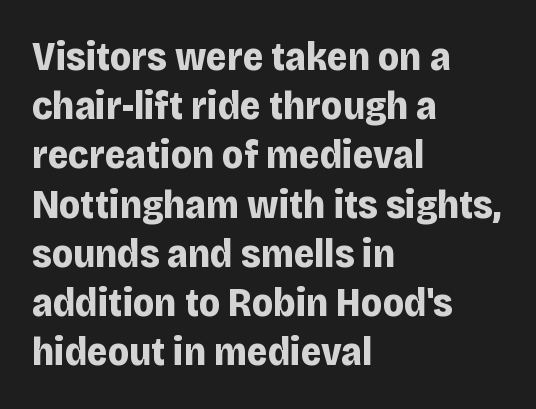
{"serif": "no", "italic": "no", "bold": "yes", "weight": "bold", "width": "normal", "stroke_contrast": "low", "x_height": "large", "monospaced": "no", "underline": "no", "align": "left", "line_spacing_ratio": 1.23, "letter_spacing": "normal", "letter_spacing_em": 0.0, "glyph_px": 40}
